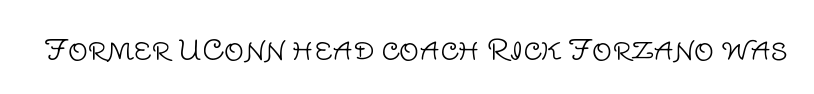
Q: Is the text bold? A: No.
Q: Is the text italic (slanted)? A: Yes.
Q: Is the typeface a serif or a sans-serif typeface? A: Sans-serif.
Q: Is the text underlined? A: No.
Q: Is the spacing between letters normal or unusually wide? A: Normal.
Q: Width (condensed, normal, or wide)? A: Normal.
Q: Stroke contrast? A: Low.
Q: x-height? A: Large.
Q: Monospaced? A: No.
